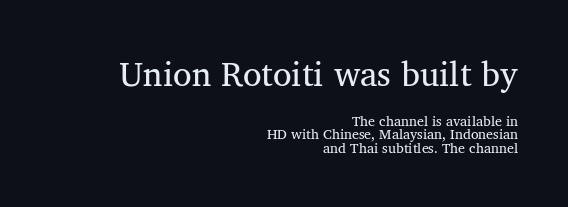
Q: Is the text bold? A: No.
Q: Is the typeface a serif or a sans-serif typeface? A: Serif.
Q: Is the text underlined? A: No.
Q: How is the paragraph aligned? A: Right-aligned.
Q: Is the spacing between letters normal or unusually wide? A: Normal.
Q: Is the spacing between lines tight, normal or loose? A: Tight.
Q: Which block of text is set in a larger size, the first (top) or the second (bottom)? A: The first (top) one.
Q: Width (condensed, normal, or wide)? A: Normal.
Q: Stroke contrast? A: Medium.
Q: x-height? A: Medium.
Q: Monospaced? A: No.
